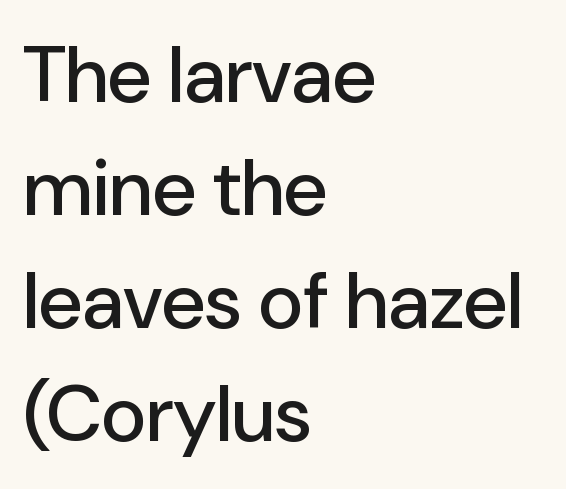
Q: Is the text italic (slanted)? A: No, it is upright.
Q: Is the typeface a serif or a sans-serif typeface? A: Sans-serif.
Q: Is the text underlined? A: No.
Q: How is the paragraph aligned? A: Left-aligned.
Q: Is the spacing between letters normal or unusually wide? A: Normal.
Q: Is the spacing between lines tight, normal or loose? A: Normal.
Q: Width (condensed, normal, or wide)? A: Normal.
Q: Stroke contrast? A: Low.
Q: x-height? A: Medium.
Q: Monospaced? A: No.
